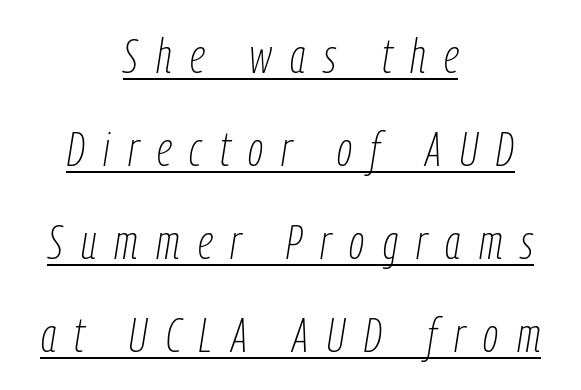
Q: Is the text bold? A: No.
Q: Is the text italic (slanted)? A: Yes, it leans right by about 9 degrees.
Q: Is the text underlined? A: Yes.
Q: How is the paragraph aligned? A: Centered.
Q: Is the spacing between letters normal or unusually wide? A: Unusually wide.
Q: Is the spacing between lines tight, normal or loose? A: Loose.
Q: Width (condensed, normal, or wide)? A: Condensed.
Q: Stroke contrast? A: Low.
Q: x-height? A: Medium.
Q: Monospaced? A: No.
